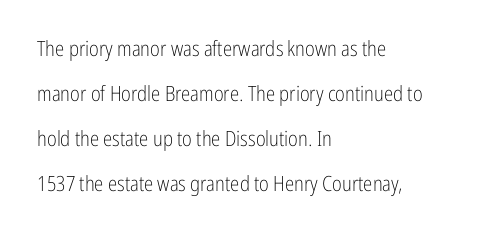
{"italic": "no", "bold": "no", "underline": "no", "align": "left", "line_spacing": "loose", "line_spacing_ratio": 2.15, "letter_spacing": "normal", "letter_spacing_em": 0.0, "glyph_px": 21}
